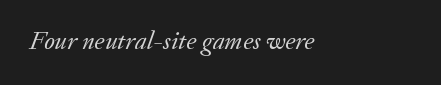
The image shows 26 px text type, italic (leaning right); set left-aligned, normal letter spacing, not underlined.
